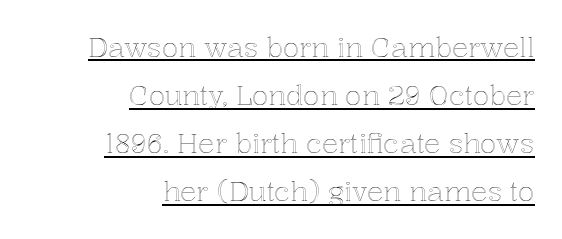
{"italic": "no", "underline": "yes", "align": "right", "line_spacing_ratio": 1.78, "letter_spacing": "normal", "letter_spacing_em": 0.0, "glyph_px": 27}
